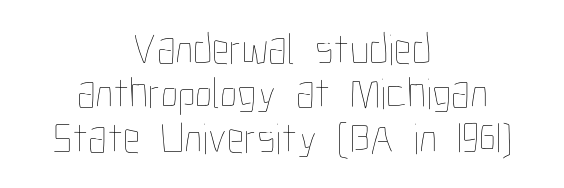
Characters remain perfectly vertical along every line. Reading down the column, the eye jumps only a short way to each next line. One-word summary of the alignment: center. This sample has the flowing, uneven cadence of proportional lettering. Observe the ordinary spacing: letters are neighbours, not strangers.
